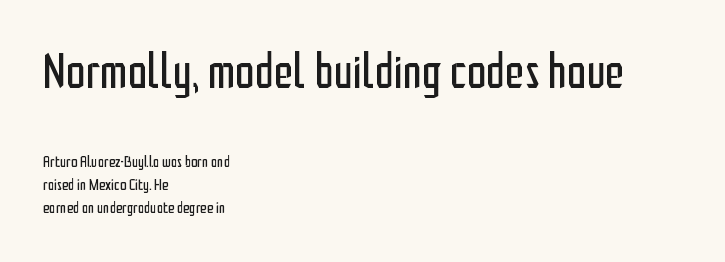
This rendering employs a face without finishing strokes, i.e., a sans-serif. Is the lower block the larger one? No — the upper block carries the bigger type. Note the varied advance widths — an 'i' is clearly narrower than an 'm'. Rule under the text: the space is simply empty. Short and long lines alike share a common starting point at left.
